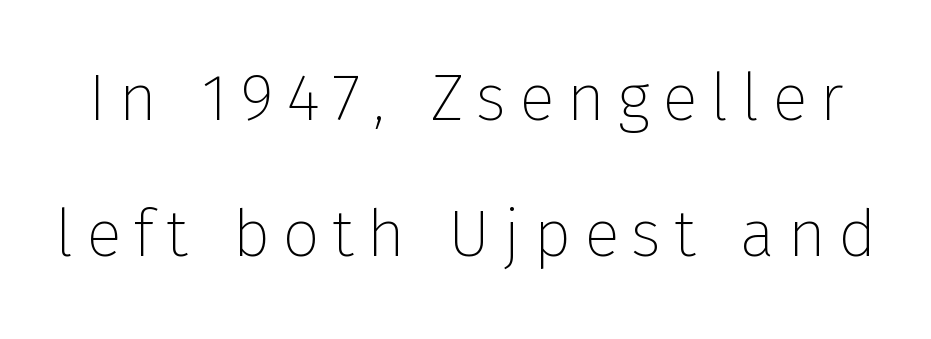
Q: Is the text bold? A: No.
Q: Is the text italic (slanted)? A: No, it is upright.
Q: Is the typeface a serif or a sans-serif typeface? A: Sans-serif.
Q: Is the text underlined? A: No.
Q: Is the spacing between lines tight, normal or loose? A: Loose.
Q: Width (condensed, normal, or wide)? A: Normal.
Q: Stroke contrast? A: Low.
Q: x-height? A: Medium.
Q: Monospaced? A: No.
